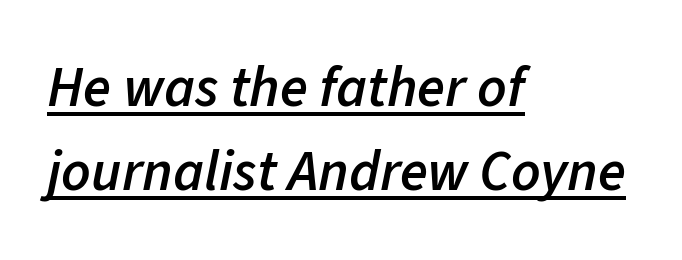
The image shows 57 px semibold type, italic (leaning right); set left-aligned, normal line spacing (1.47x), normal letter spacing, underlined; low stroke contrast and a medium x-height.
